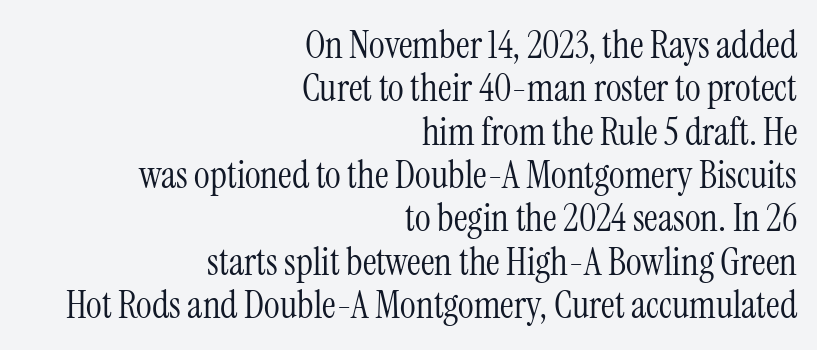
The image shows 38 px light, condensed serif type, upright; set right-aligned, tight line spacing (1.14x), normal letter spacing, not underlined; medium stroke contrast and a medium x-height.
